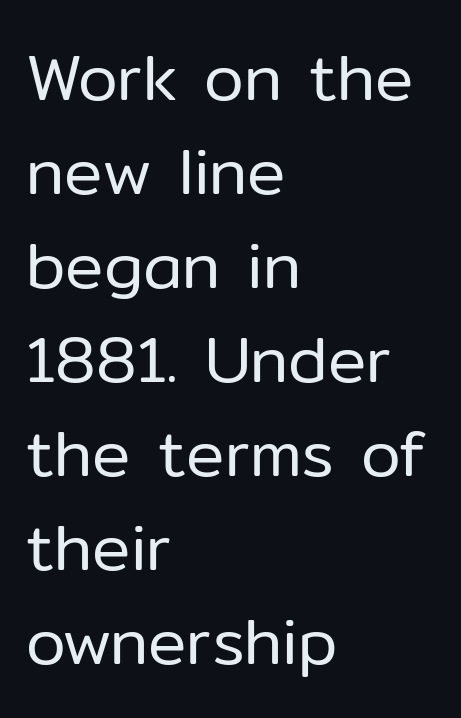
Q: Is the text bold? A: No.
Q: Is the text italic (slanted)? A: No, it is upright.
Q: Is the typeface a serif or a sans-serif typeface? A: Sans-serif.
Q: Is the text underlined? A: No.
Q: How is the paragraph aligned? A: Left-aligned.
Q: Is the spacing between letters normal or unusually wide? A: Normal.
Q: Is the spacing between lines tight, normal or loose? A: Normal.
Q: Width (condensed, normal, or wide)? A: Normal.
Q: Stroke contrast? A: Low.
Q: x-height? A: Medium.
Q: Monospaced? A: No.
